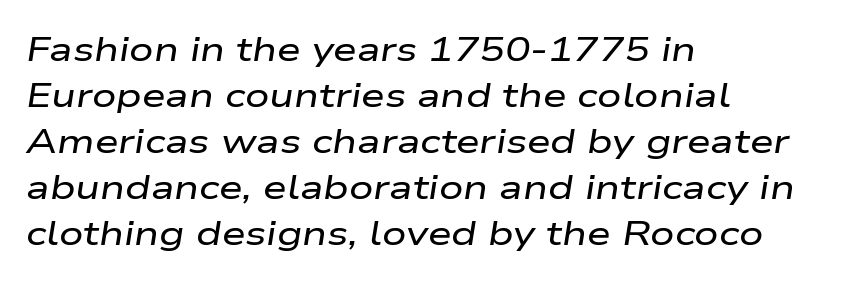
Q: Is the text italic (slanted)? A: Yes, it leans right by about 9 degrees.
Q: Is the text underlined? A: No.
Q: How is the paragraph aligned? A: Left-aligned.
Q: Is the spacing between letters normal or unusually wide? A: Normal.
Q: Is the spacing between lines tight, normal or loose? A: Normal.
Q: Width (condensed, normal, or wide)? A: Wide.
Q: Stroke contrast? A: Low.
Q: x-height? A: Medium.
Q: Monospaced? A: No.
